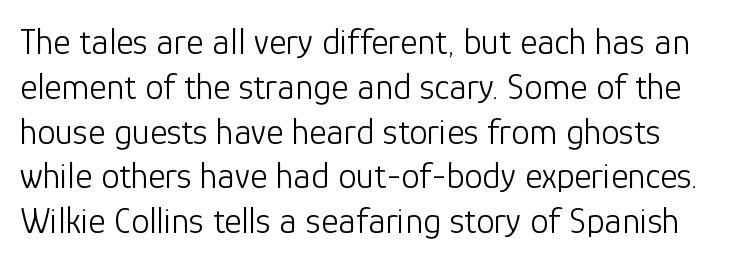
The rendering keeps characters at their native spacing. Lines of text with bare space underneath. The passage shown is typeset with a sans-serif family. Counters stay open thanks to moderate or lighter strokes. Looks like regular typesetting: each glyph gets only the width it needs. In terms of posture, this sample is upright.
